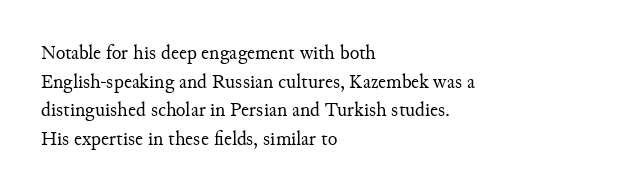
Q: Is the text bold? A: No.
Q: Is the text italic (slanted)? A: No, it is upright.
Q: Is the text underlined? A: No.
Q: How is the paragraph aligned? A: Left-aligned.
Q: Is the spacing between letters normal or unusually wide? A: Normal.
Q: Is the spacing between lines tight, normal or loose? A: Normal.
